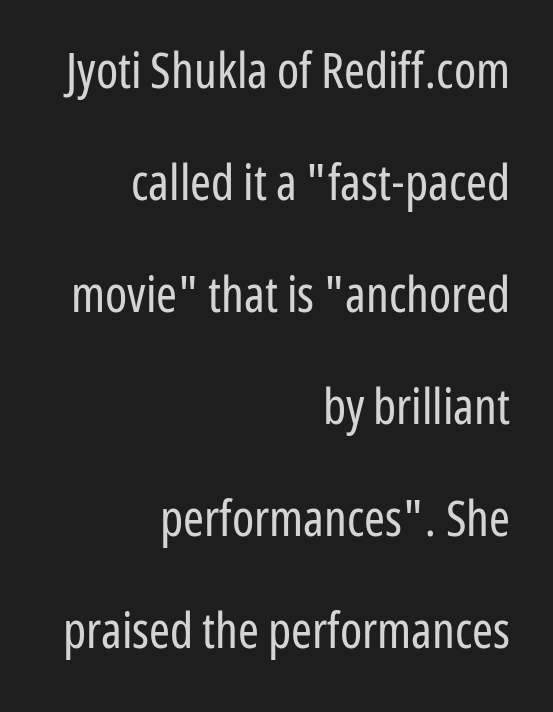
{"serif": "no", "italic": "no", "bold": "no", "weight": "regular", "width": "condensed", "stroke_contrast": "low", "x_height": "medium", "monospaced": "no", "underline": "no", "align": "right", "line_spacing": "loose", "line_spacing_ratio": 2.24, "letter_spacing": "normal", "letter_spacing_em": 0.0, "glyph_px": 50}
